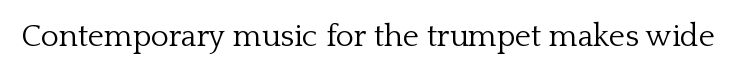
The foot of each line stays bare and open. Spacing verdict: proportional, widths tailored to each character. The lettering stays uniformly vertical, giving the passage a roman look. The type is set solid horizontally, with unmodified tracking. The strokes carry an ordinary text weight at most.
